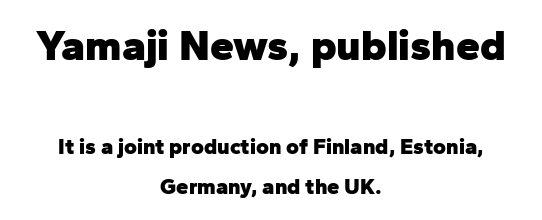
Q: Is the text bold? A: Yes.
Q: Is the text italic (slanted)? A: No, it is upright.
Q: Is the typeface a serif or a sans-serif typeface? A: Sans-serif.
Q: Is the text underlined? A: No.
Q: How is the paragraph aligned? A: Centered.
Q: Is the spacing between letters normal or unusually wide? A: Normal.
Q: Which block of text is set in a larger size, the first (top) or the second (bottom)? A: The first (top) one.
Q: Width (condensed, normal, or wide)? A: Normal.
Q: Stroke contrast? A: Low.
Q: x-height? A: Medium.
Q: Monospaced? A: No.
